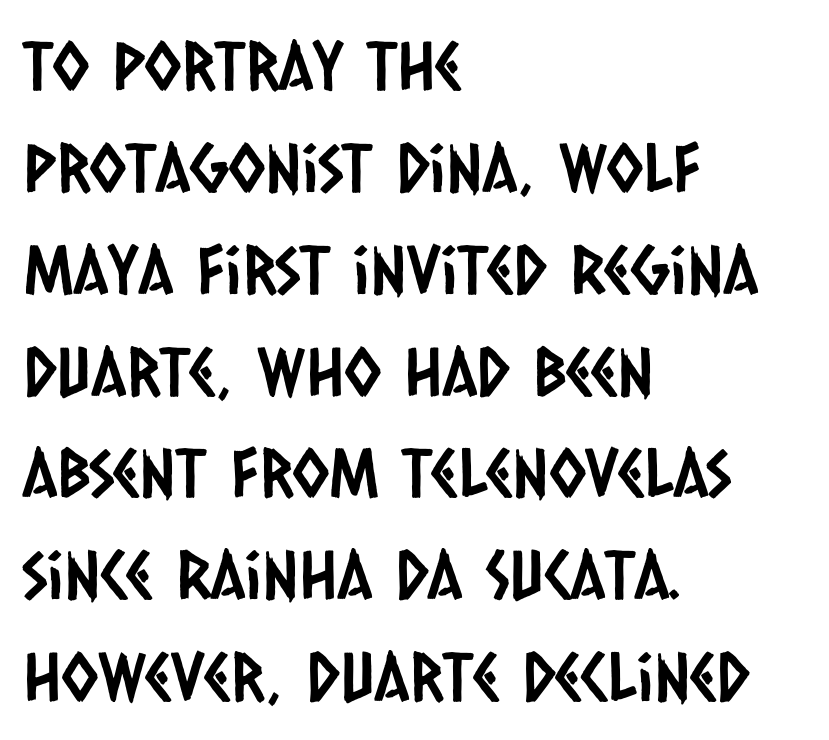
Q: Is the typeface a serif or a sans-serif typeface? A: Sans-serif.
Q: Is the text underlined? A: No.
Q: How is the paragraph aligned? A: Left-aligned.
Q: Is the spacing between letters normal or unusually wide? A: Normal.
Q: Is the spacing between lines tight, normal or loose? A: Normal.
Q: Width (condensed, normal, or wide)? A: Condensed.
Q: Stroke contrast? A: Low.
Q: x-height? A: Large.
Q: Monospaced? A: No.
